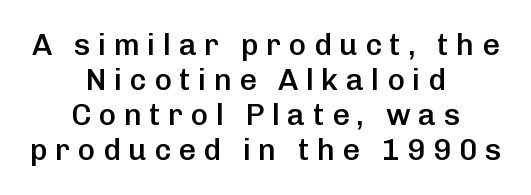
{"serif": "no", "italic": "no", "bold": "semi", "weight": "semibold", "width": "normal", "stroke_contrast": "low", "x_height": "medium", "monospaced": "no", "underline": "no", "align": "center", "line_spacing_ratio": 1.17, "letter_spacing": "wide", "letter_spacing_em": 0.25, "glyph_px": 30}
